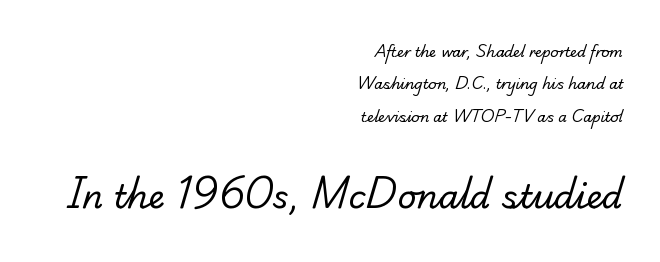
{"serif": "yes", "bold": "no", "weight": "regular", "width": "normal", "stroke_contrast": "low", "x_height": "small", "monospaced": "no", "underline": "no", "align": "right", "line_spacing": "loose", "line_spacing_ratio": 2.32, "letter_spacing": "normal", "letter_spacing_em": 0.0, "larger_block": "second", "size_ratio": 2.36, "glyph_px": 33}
